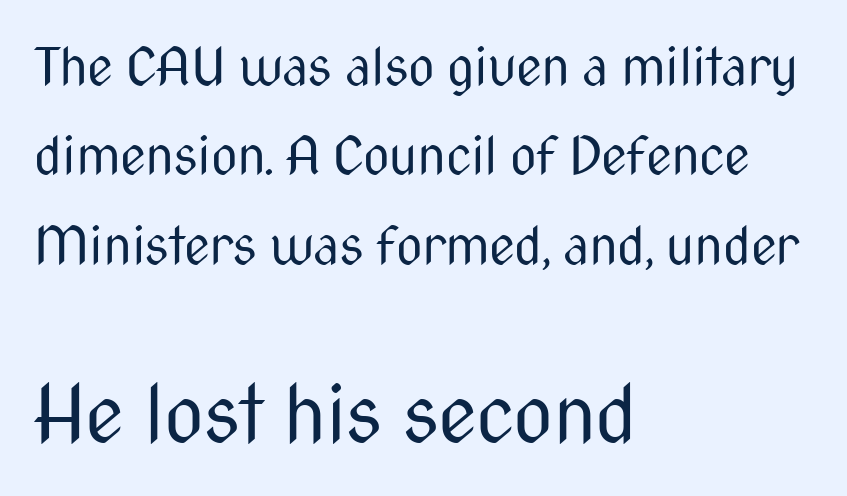
{"serif": "no", "italic": "no", "bold": "no", "weight": "regular", "width": "condensed", "stroke_contrast": "medium", "x_height": "medium", "monospaced": "no", "underline": "no", "align": "left", "line_spacing_ratio": 1.72, "letter_spacing": "normal", "letter_spacing_em": 0.0, "larger_block": "second", "size_ratio": 1.5, "glyph_px": 78}
